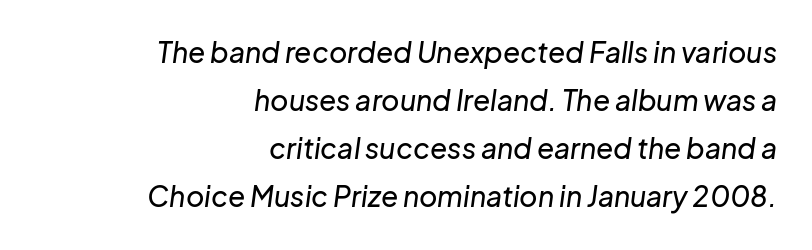
The paragraph has a hard right edge and a soft left edge. Short note: letters normally spaced. The typography opts for an oblique posture over an upright one. Each row of text sits above clean, open space. Each letter keeps its own natural width here, so spacing adapts to shape.
